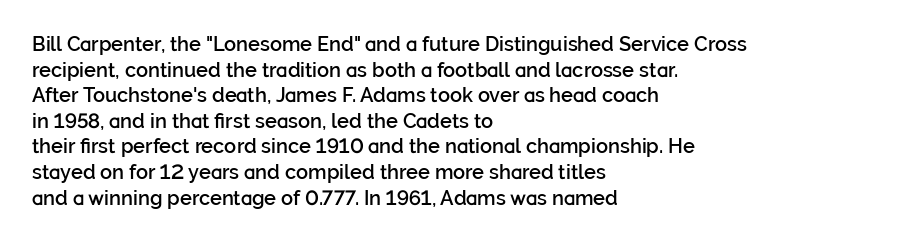
The image shows 20 px text type, upright; set left-aligned, normal line spacing (1.28x), normal letter spacing, not underlined.
